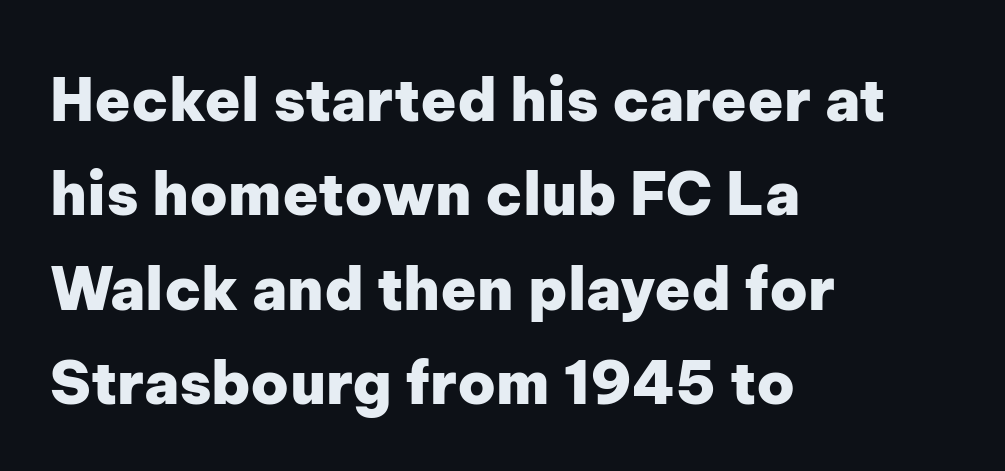
{"serif": "no", "italic": "no", "bold": "yes", "weight": "heavy", "width": "normal", "stroke_contrast": "low", "x_height": "medium", "monospaced": "no", "underline": "no", "align": "left", "line_spacing": "normal", "line_spacing_ratio": 1.6, "letter_spacing": "normal", "letter_spacing_em": 0.0, "glyph_px": 59}
